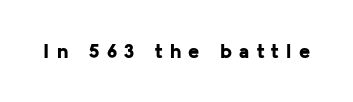
{"italic": "no", "bold": "yes", "underline": "no", "letter_spacing": "wide", "letter_spacing_em": 0.35, "glyph_px": 21}
